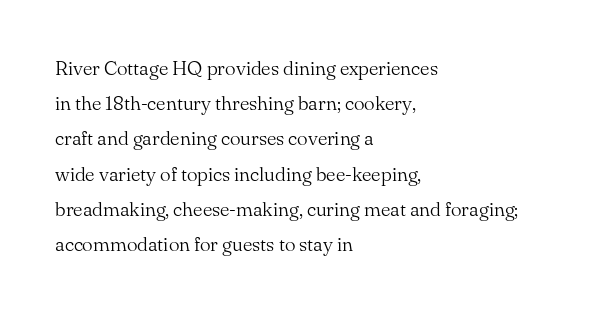
Q: Is the text bold? A: No.
Q: Is the text italic (slanted)? A: No, it is upright.
Q: Is the text underlined? A: No.
Q: How is the paragraph aligned? A: Left-aligned.
Q: Is the spacing between letters normal or unusually wide? A: Normal.
